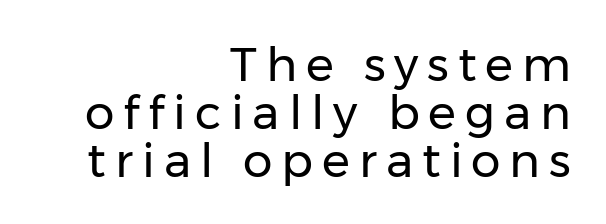
The typesetter chose a ragged-left arrangement here. Does the lettering tilt? It doesn't — this is upright. Think standard paragraph weight, or any step lighter than that. Has an underline been added? It has not.
